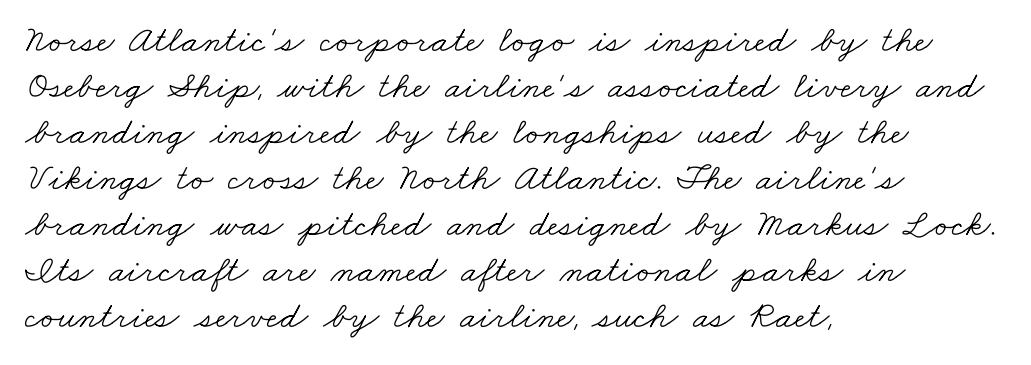
The glyphs in this specimen are seriffed. Weight: regular or lighter. The face used here is proportionally spaced, like ordinary book or web type. Look at the tracking — it's just the regular setting, nothing added. The strip under each line holds only bare page.
